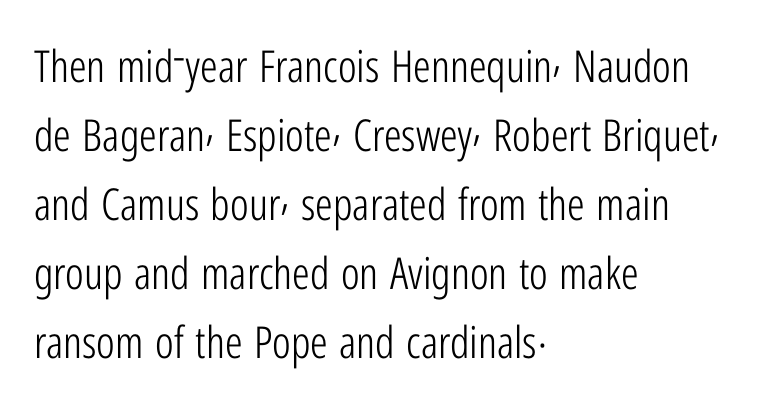
Q: Is the text bold? A: No.
Q: Is the text italic (slanted)? A: No, it is upright.
Q: Is the typeface a serif or a sans-serif typeface? A: Sans-serif.
Q: Is the text underlined? A: No.
Q: How is the paragraph aligned? A: Left-aligned.
Q: Is the spacing between letters normal or unusually wide? A: Normal.
Q: Is the spacing between lines tight, normal or loose? A: Normal.
Q: Width (condensed, normal, or wide)? A: Condensed.
Q: Stroke contrast? A: Low.
Q: x-height? A: Medium.
Q: Monospaced? A: No.
